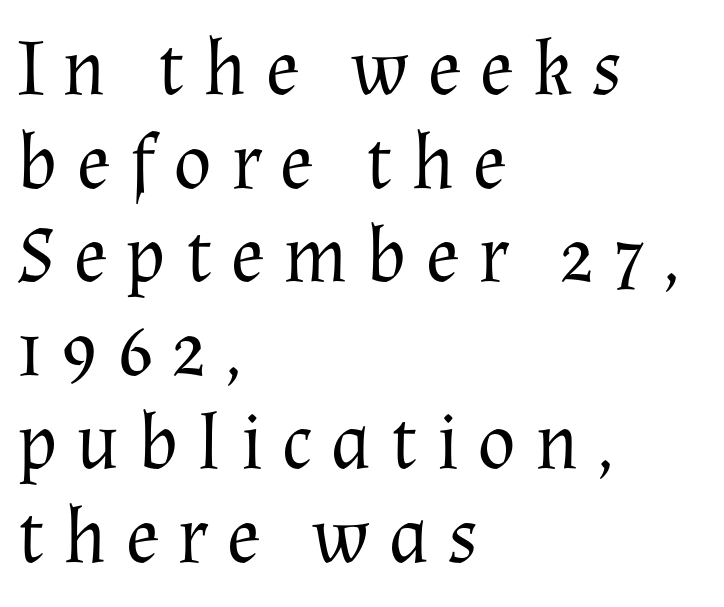
Q: Is the text bold? A: No.
Q: Is the text italic (slanted)? A: No, it is upright.
Q: Is the typeface a serif or a sans-serif typeface? A: Serif.
Q: Is the text underlined? A: No.
Q: How is the paragraph aligned? A: Left-aligned.
Q: Is the spacing between letters normal or unusually wide? A: Unusually wide.
Q: Width (condensed, normal, or wide)? A: Normal.
Q: Stroke contrast? A: Medium.
Q: x-height? A: Medium.
Q: Monospaced? A: No.
